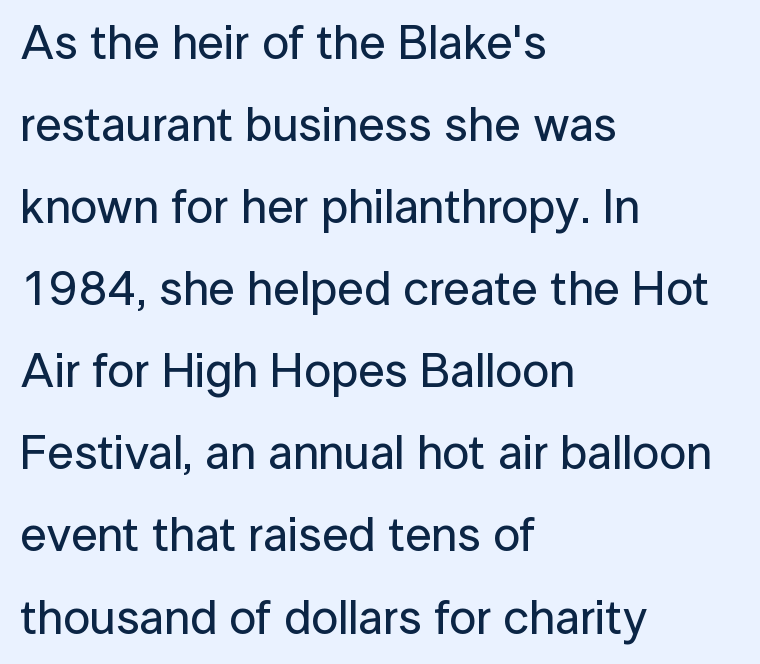
The image shows 48 px sans-serif type, upright; set left-aligned, line spacing 1.71x, normal letter spacing, not underlined; low stroke contrast and a medium x-height.
